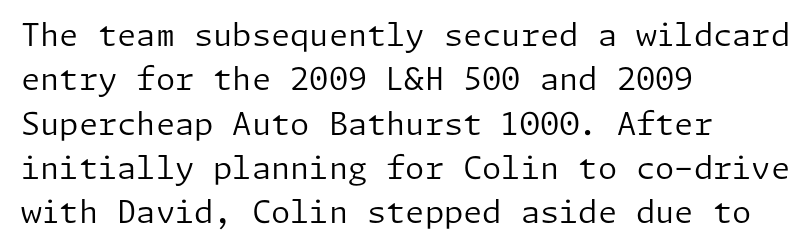
Q: Is the text bold? A: No.
Q: Is the text italic (slanted)? A: No, it is upright.
Q: Is the typeface a serif or a sans-serif typeface? A: Sans-serif.
Q: Is the text underlined? A: No.
Q: How is the paragraph aligned? A: Left-aligned.
Q: Is the spacing between letters normal or unusually wide? A: Normal.
Q: Is the spacing between lines tight, normal or loose? A: Normal.
Q: Width (condensed, normal, or wide)? A: Normal.
Q: Stroke contrast? A: Low.
Q: x-height? A: Medium.
